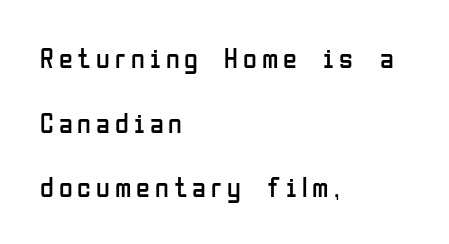
{"serif": "no", "italic": "no", "bold": "no", "weight": "regular", "width": "condensed", "stroke_contrast": "low", "x_height": "medium", "monospaced": "no", "underline": "no", "align": "left", "line_spacing": "loose", "line_spacing_ratio": 2.31, "glyph_px": 28}
